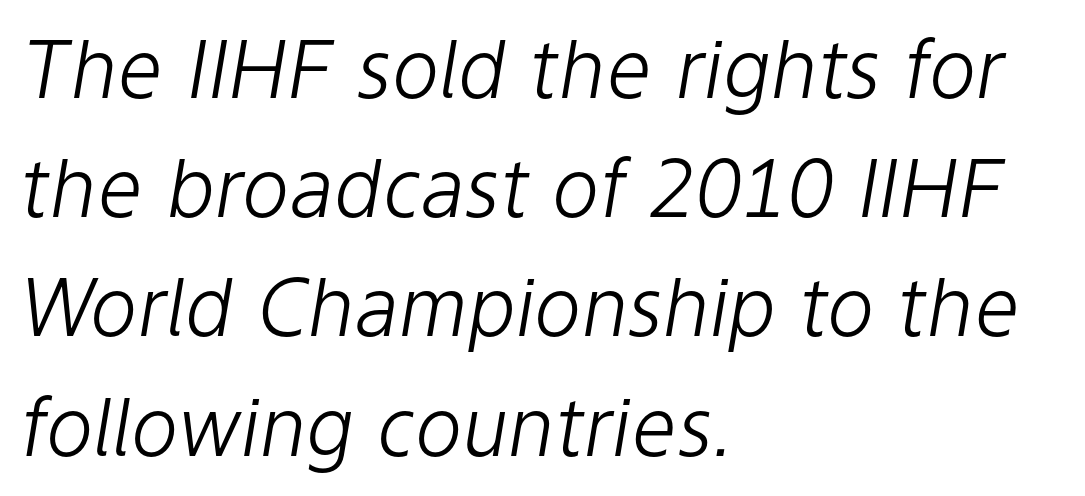
Successive baselines arrive at the customary interval. Each word holds together tightly as a unit, with standard inter-letter gaps. Nobody drew a line under any word here. The rendering uses natural spacing where letterforms have individual widths.
